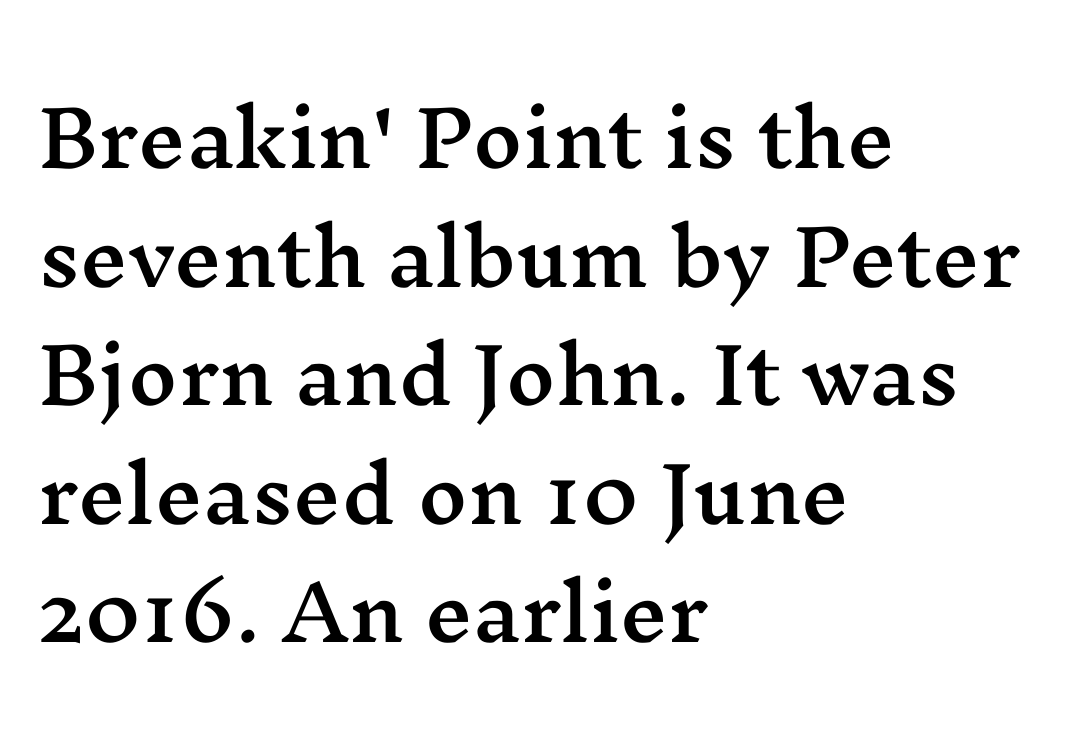
Q: Is the text italic (slanted)? A: No, it is upright.
Q: Is the typeface a serif or a sans-serif typeface? A: Serif.
Q: Is the text underlined? A: No.
Q: How is the paragraph aligned? A: Left-aligned.
Q: Is the spacing between letters normal or unusually wide? A: Normal.
Q: Is the spacing between lines tight, normal or loose? A: Normal.
Q: Width (condensed, normal, or wide)? A: Wide.
Q: Stroke contrast? A: Medium.
Q: x-height? A: Medium.
Q: Monospaced? A: No.
